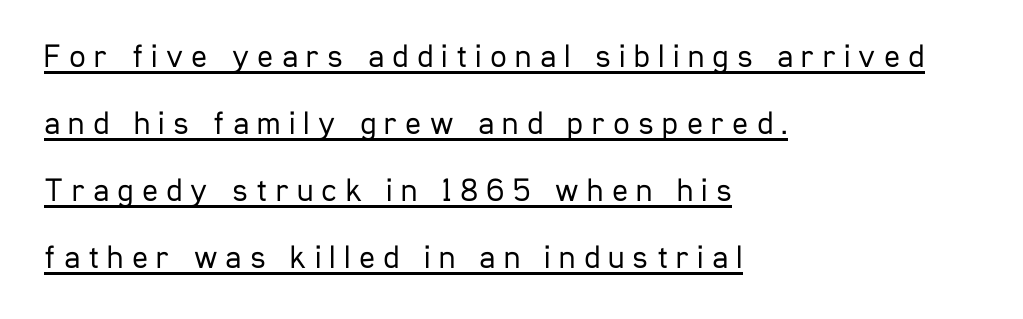
{"serif": "no", "italic": "no", "bold": "no", "weight": "regular", "width": "condensed", "stroke_contrast": "low", "x_height": "medium", "monospaced": "no", "underline": "yes", "align": "left", "line_spacing": "loose", "line_spacing_ratio": 2.03, "letter_spacing": "wide", "letter_spacing_em": 0.25, "glyph_px": 33}
